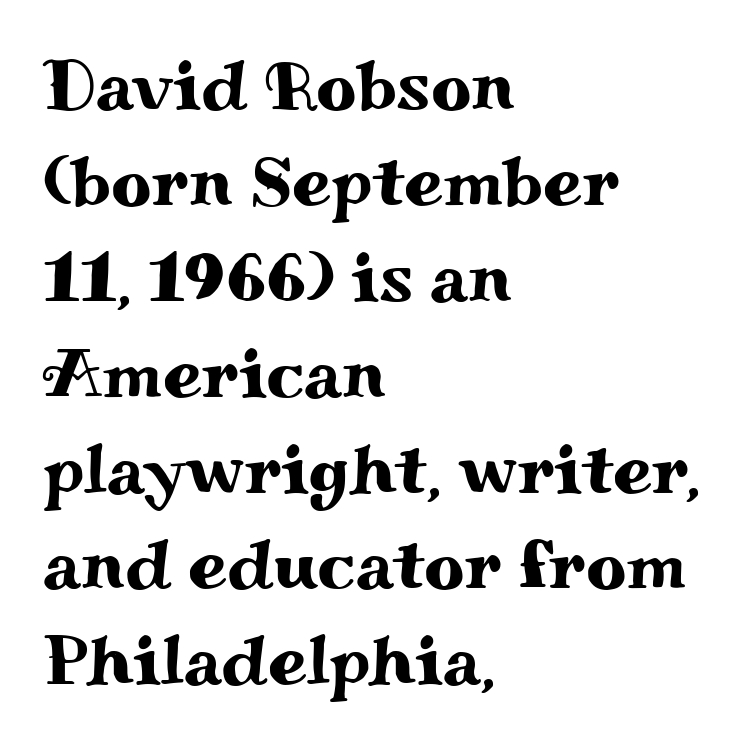
{"serif": "yes", "italic": "no", "width": "wide", "stroke_contrast": "medium", "x_height": "small", "monospaced": "no", "underline": "no", "align": "left", "line_spacing": "normal", "line_spacing_ratio": 1.37, "letter_spacing": "normal", "letter_spacing_em": 0.0, "glyph_px": 70}
